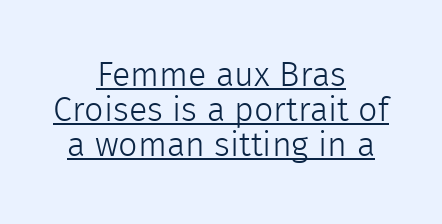
The image shows 34 px light sans-serif type, upright; set centered, tight line spacing (1.03x), normal letter spacing, underlined; a medium x-height.
